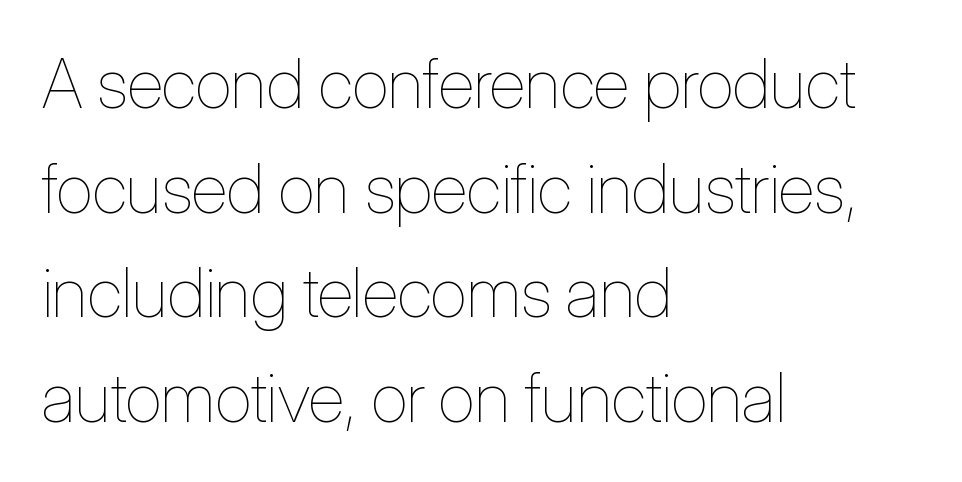
The horizontal fit of the characters is conventional and even. Rule under the text: the space is simply empty. Is this a fixed-width face? No — the glyphs have proportional, varying widths. Stroke mass is kept to a normal reading level or below.
